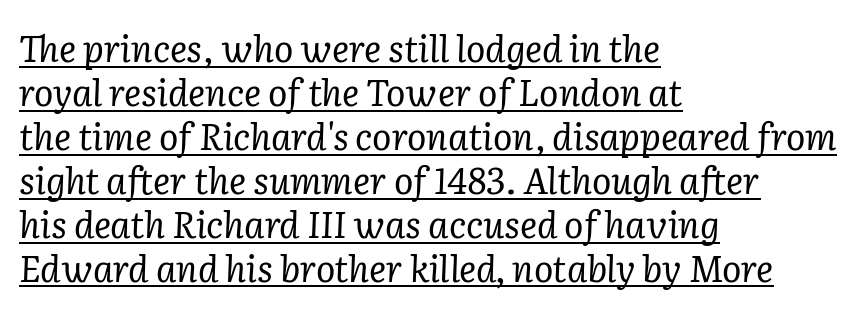
Observe the serifs anchoring each vertical stroke in this sample. The passage shown is underscored from start to finish. Think standard paragraph weight, or any step lighter than that. Do the characters align in a grid? No, the font is proportional. Spacing between characters is what you'd get straight out of the box.
